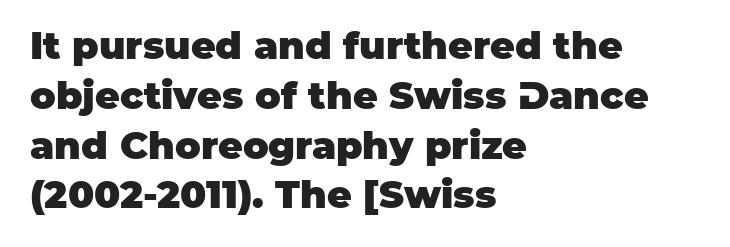
{"serif": "no", "italic": "no", "bold": "yes", "weight": "heavy", "width": "normal", "stroke_contrast": "low", "x_height": "large", "monospaced": "no", "underline": "no", "align": "left", "line_spacing": "normal", "line_spacing_ratio": 1.31, "letter_spacing": "normal", "letter_spacing_em": 0.0, "glyph_px": 38}
